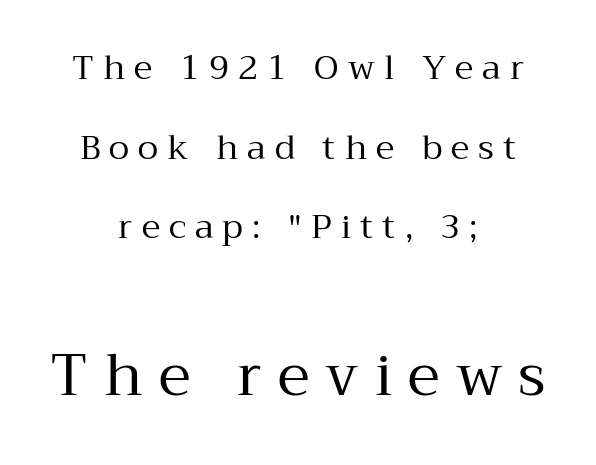
{"serif": "yes", "italic": "no", "bold": "no", "weight": "regular", "width": "normal", "stroke_contrast": "medium", "x_height": "medium", "monospaced": "no", "underline": "no", "align": "center", "line_spacing": "loose", "line_spacing_ratio": 2.34, "letter_spacing": "wide", "letter_spacing_em": 0.27, "larger_block": "second", "size_ratio": 1.74, "glyph_px": 59}
